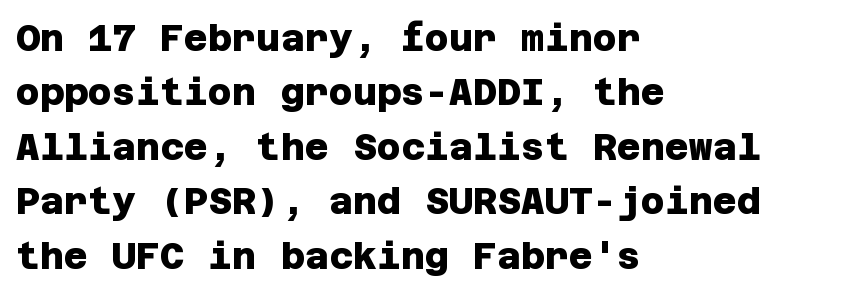
Q: Is the text bold? A: Yes.
Q: Is the typeface a serif or a sans-serif typeface? A: Sans-serif.
Q: Is the text underlined? A: No.
Q: How is the paragraph aligned? A: Left-aligned.
Q: Is the spacing between letters normal or unusually wide? A: Normal.
Q: Is the spacing between lines tight, normal or loose? A: Normal.
Q: Width (condensed, normal, or wide)? A: Normal.
Q: Stroke contrast? A: Low.
Q: x-height? A: Large.
